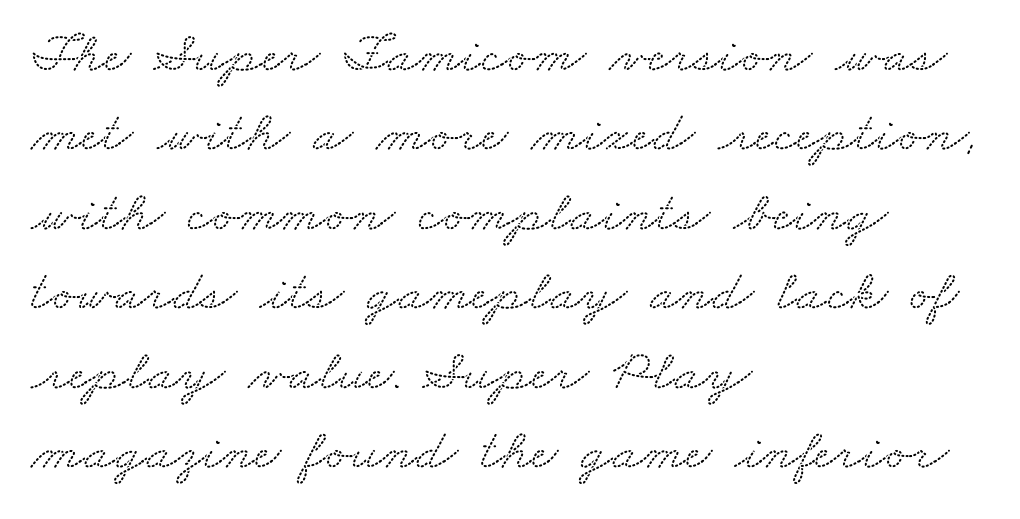
The image shows 58 px wide serif type; set left-aligned, normal line spacing (1.37x), normal letter spacing, not underlined; low stroke contrast and a small x-height.
